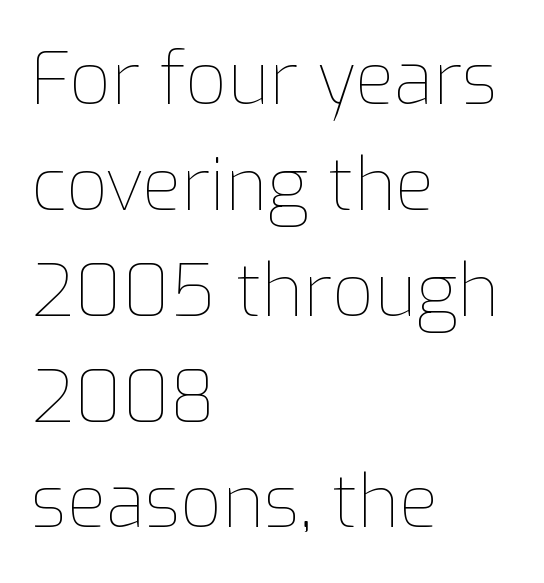
{"italic": "no", "bold": "no", "weight": "thin", "width": "normal", "stroke_contrast": "low", "x_height": "medium", "monospaced": "no", "underline": "no", "align": "left", "line_spacing": "normal", "line_spacing_ratio": 1.47, "letter_spacing": "normal", "letter_spacing_em": 0.0, "glyph_px": 72}
